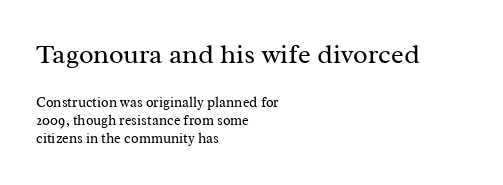
{"italic": "no", "bold": "no", "underline": "no", "align": "left", "line_spacing": "normal", "line_spacing_ratio": 1.3, "letter_spacing": "normal", "letter_spacing_em": 0.0, "larger_block": "first", "size_ratio": 1.93, "glyph_px": 27}
